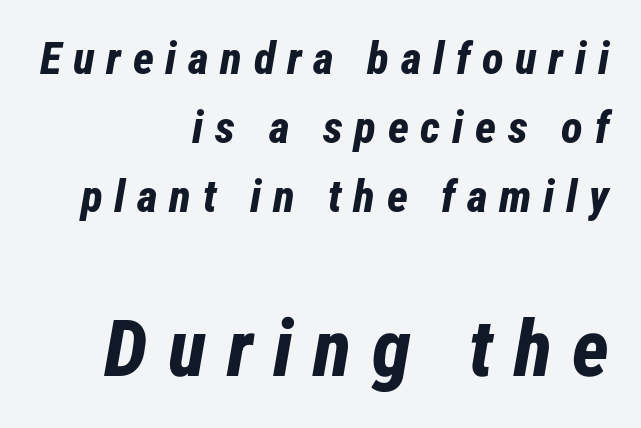
The image shows 79 px bold, condensed type, italic (leaning right); set right-aligned, normal line spacing (1.53x), unusually wide letter spacing (+0.26 em), not underlined; the second (bottom) block is 1.76x larger; low stroke contrast and a medium x-height.
